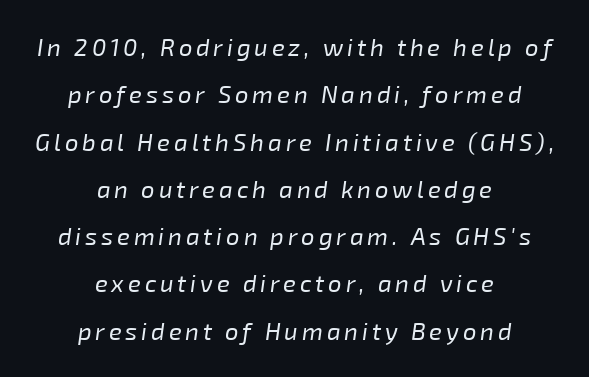
{"italic": "yes", "lean": "right", "slant_degrees": 8, "bold": "no", "underline": "no", "align": "center", "line_spacing": "loose", "line_spacing_ratio": 1.97, "glyph_px": 24}
